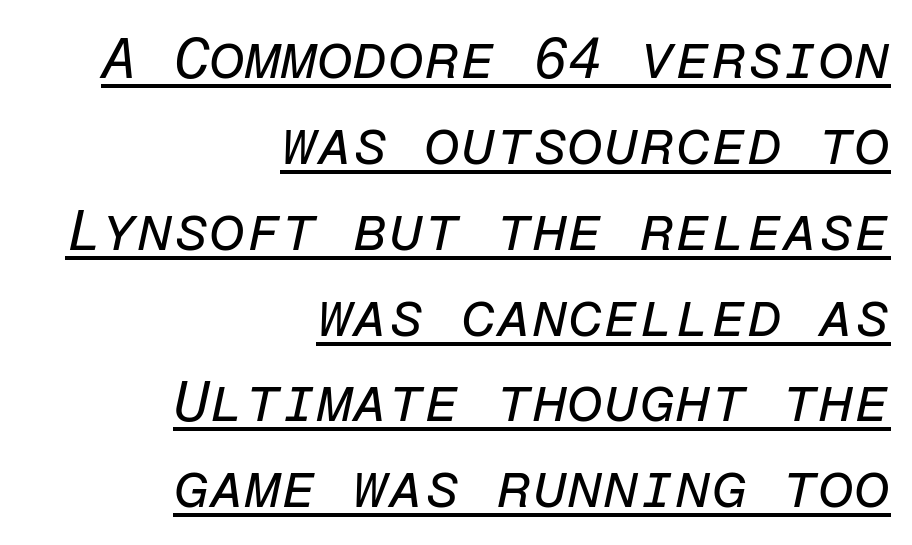
The image shows 58 px regular-weight type, italic (leaning right), monospaced; set right-aligned, normal line spacing (1.48x), normal letter spacing, underlined; low stroke contrast and a medium x-height.
